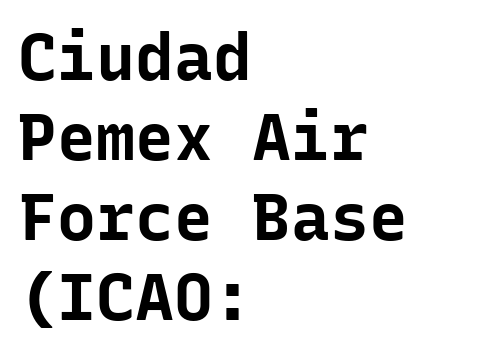
Q: Is the text bold? A: Yes.
Q: Is the text italic (slanted)? A: No, it is upright.
Q: Is the typeface a serif or a sans-serif typeface? A: Sans-serif.
Q: Is the text underlined? A: No.
Q: How is the paragraph aligned? A: Left-aligned.
Q: Is the spacing between letters normal or unusually wide? A: Normal.
Q: Width (condensed, normal, or wide)? A: Normal.
Q: Stroke contrast? A: Low.
Q: x-height? A: Medium.
Q: Monospaced? A: Yes.
